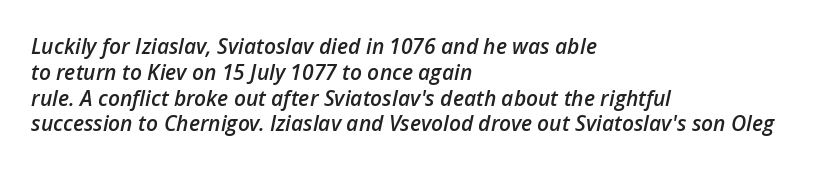
Q: Is the text bold? A: Semi-bold.
Q: Is the text italic (slanted)? A: Yes, it leans right by about 12 degrees.
Q: Is the text underlined? A: No.
Q: How is the paragraph aligned? A: Left-aligned.
Q: Is the spacing between letters normal or unusually wide? A: Normal.
